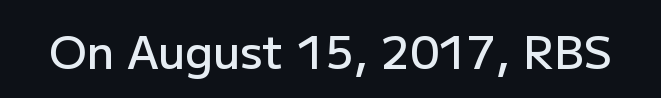
The type is set solid horizontally, with unmodified tracking. Each letter keeps its own natural width here, so spacing adapts to shape. Nope, not italic — everything's standing straight. This is moderately heavy type, rendered in semibold.
